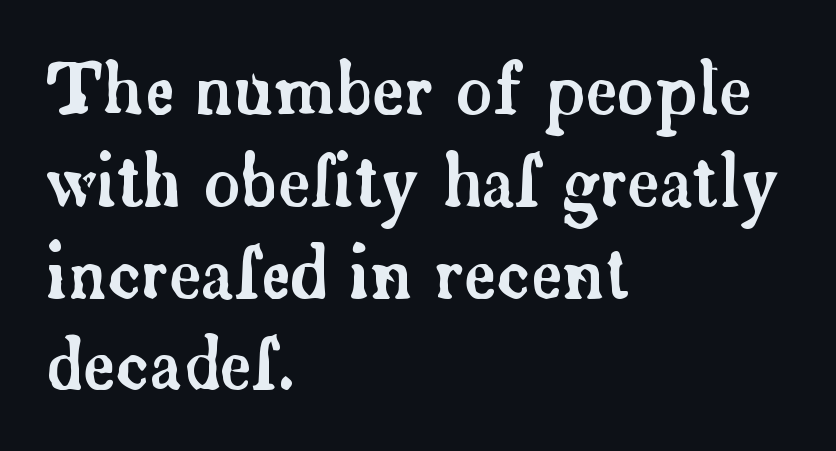
Q: Is the text italic (slanted)? A: No, it is upright.
Q: Is the typeface a serif or a sans-serif typeface? A: Serif.
Q: Is the text underlined? A: No.
Q: How is the paragraph aligned? A: Left-aligned.
Q: Is the spacing between letters normal or unusually wide? A: Normal.
Q: Is the spacing between lines tight, normal or loose? A: Normal.
Q: Width (condensed, normal, or wide)? A: Normal.
Q: Stroke contrast? A: Low.
Q: x-height? A: Small.
Q: Monospaced? A: No.
